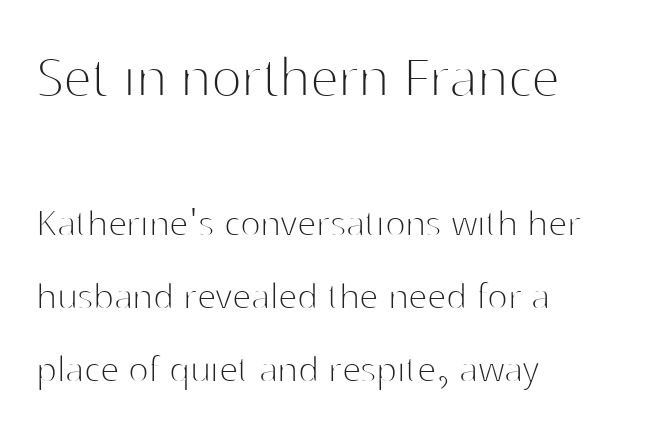
{"serif": "no", "italic": "no", "bold": "no", "weight": "thin", "width": "normal", "stroke_contrast": "high", "x_height": "medium", "monospaced": "no", "underline": "no", "align": "left", "line_spacing": "normal", "line_spacing_ratio": 1.69, "letter_spacing": "normal", "letter_spacing_em": 0.0, "larger_block": "first", "size_ratio": 1.49, "glyph_px": 64}
